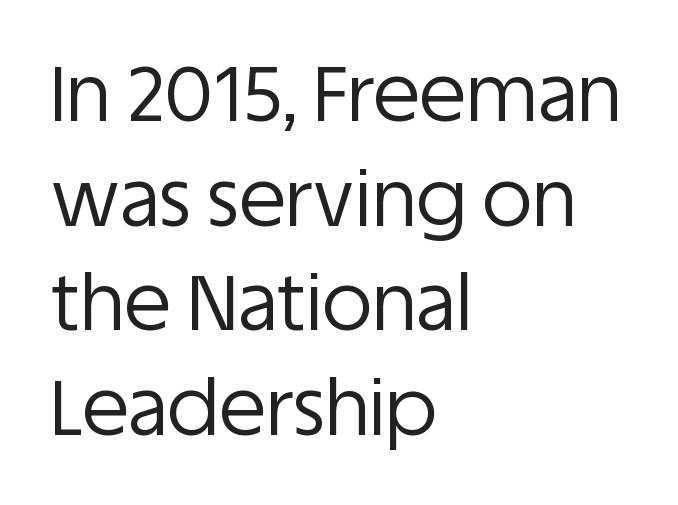
{"serif": "no", "italic": "no", "bold": "no", "weight": "regular", "width": "normal", "stroke_contrast": "low", "x_height": "large", "monospaced": "no", "underline": "no", "align": "left", "line_spacing": "normal", "line_spacing_ratio": 1.36, "letter_spacing": "normal", "letter_spacing_em": 0.0, "glyph_px": 77}
